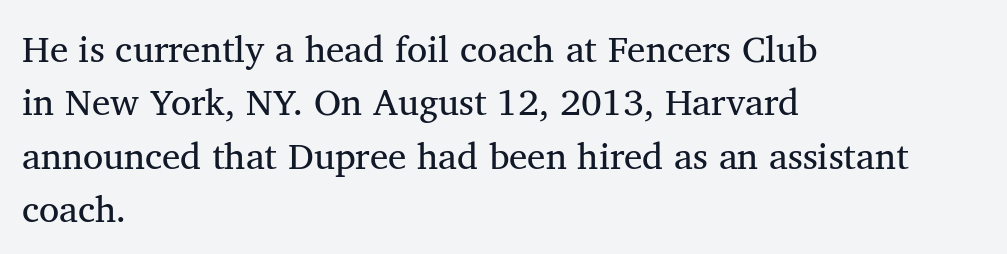
Plain, unruled lines of type. Left-aligned paragraph, ragged on the right. Honestly, the row spacing looks completely unremarkable. Spacing verdict: proportional, widths tailored to each character. Letterform terminals end in serifs throughout the passage. These lines were composed using upright roman letters.
